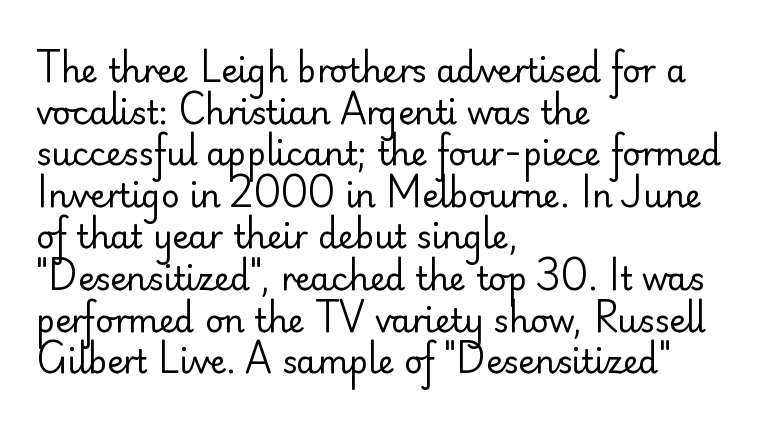
{"serif": "no", "italic": "no", "bold": "no", "weight": "regular", "width": "normal", "stroke_contrast": "low", "x_height": "small", "monospaced": "no", "underline": "no", "align": "left", "line_spacing": "normal", "line_spacing_ratio": 1.3, "letter_spacing": "normal", "letter_spacing_em": 0.0, "glyph_px": 32}
